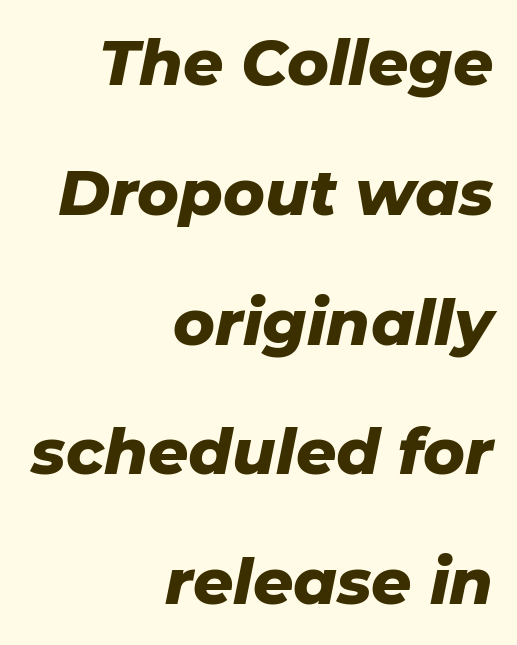
The image shows 63 px heavy type, italic (leaning right); set right-aligned, loose line spacing (2.06x), normal letter spacing, not underlined; low stroke contrast and a medium x-height.
